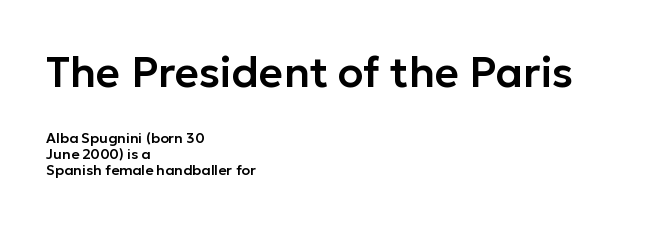
Posture: vertical. Look at the tracking — it's just the regular setting, nothing added. A typesetter would label this face a sans. Here the first block reads like a headline and the second like body copy.
